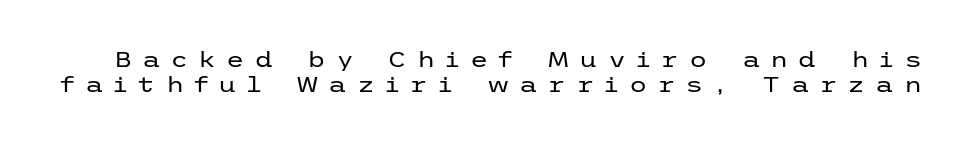
Q: Is the text bold? A: No.
Q: Is the text italic (slanted)? A: No, it is upright.
Q: Is the text underlined? A: No.
Q: Is the spacing between letters normal or unusually wide? A: Unusually wide.
